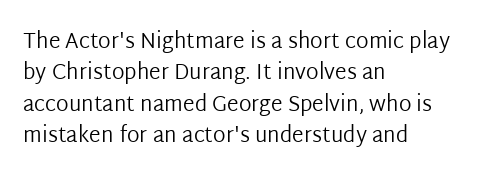
The image shows 21 px text type, upright; set left-aligned, normal line spacing (1.49x), normal letter spacing, not underlined.
